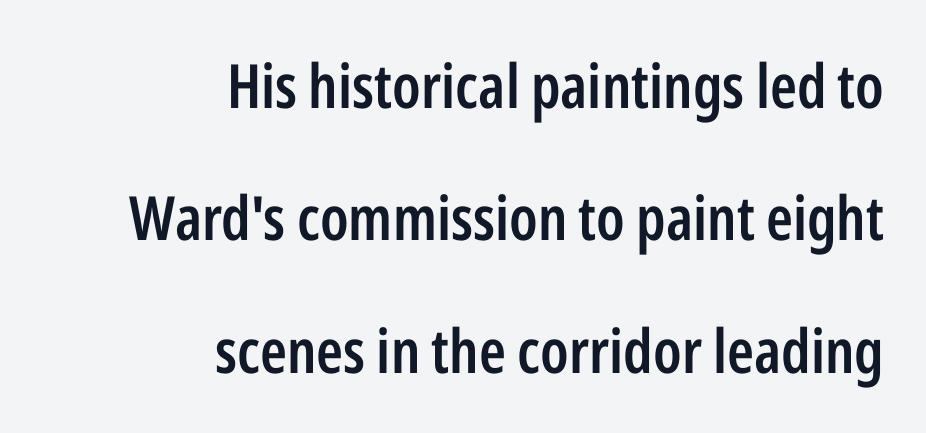
Posture: upright roman. I'd call this a sans setting — the letters go barefoot. The strip under each line holds only bare page. Letter spacing: default. The letters advance in unequal steps, a hallmark of proportional type. Look at the stroke-to-counter ratio: somewhat heavy, a semibold.
